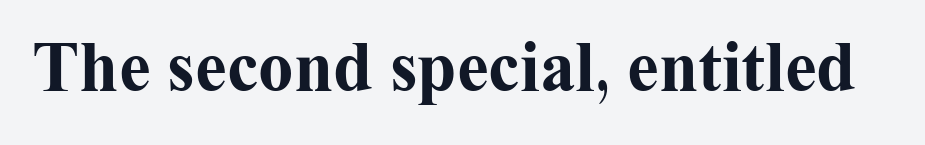
Q: Is the text bold? A: Yes.
Q: Is the text italic (slanted)? A: No, it is upright.
Q: Is the typeface a serif or a sans-serif typeface? A: Serif.
Q: Is the text underlined? A: No.
Q: Is the spacing between letters normal or unusually wide? A: Normal.
Q: Width (condensed, normal, or wide)? A: Normal.
Q: Stroke contrast? A: Medium.
Q: x-height? A: Medium.
Q: Monospaced? A: No.
